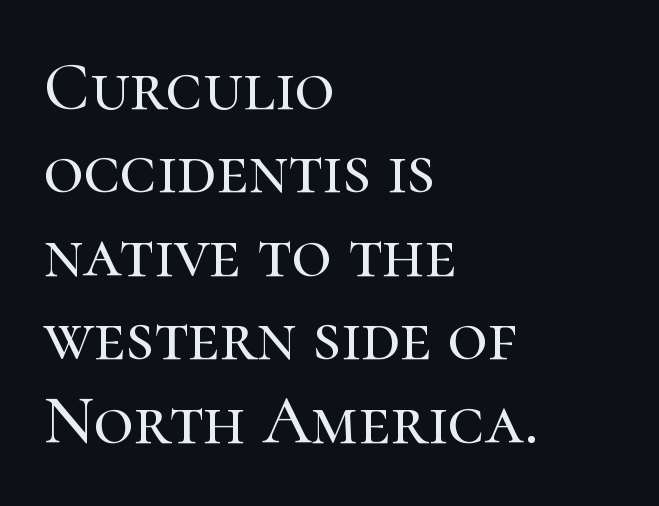
The image shows 69 px serif type, upright; set left-aligned, line spacing 1.21x, normal letter spacing, not underlined; high stroke contrast and a medium x-height.
